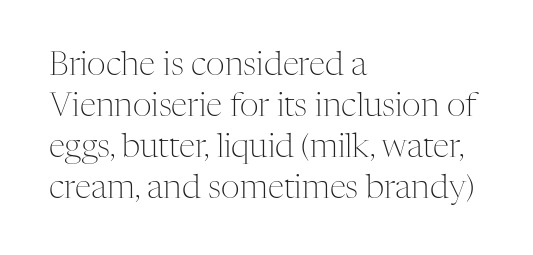
Q: Is the text bold? A: No.
Q: Is the text italic (slanted)? A: No, it is upright.
Q: Is the typeface a serif or a sans-serif typeface? A: Serif.
Q: Is the text underlined? A: No.
Q: How is the paragraph aligned? A: Left-aligned.
Q: Is the spacing between letters normal or unusually wide? A: Normal.
Q: Width (condensed, normal, or wide)? A: Normal.
Q: Stroke contrast? A: Medium.
Q: x-height? A: Medium.
Q: Monospaced? A: No.
